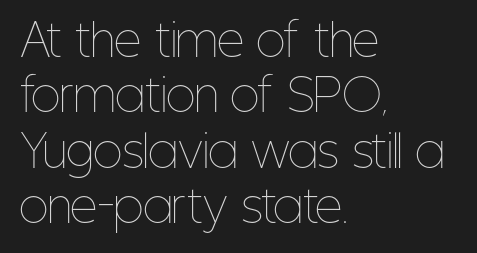
The image shows 43 px thin, condensed type, upright; set left-aligned, normal line spacing (1.29x), normal letter spacing, not underlined; low stroke contrast and a medium x-height.
